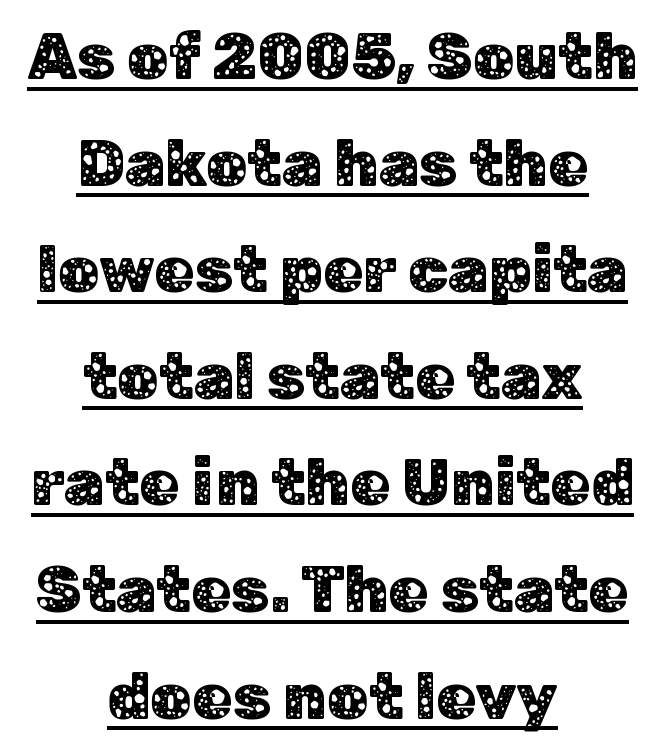
Check the space under the baseline: a stroke is drawn there. Line spacing here is normal. Between one letter and the next there's only the usual sliver of space. This sample is center-justified, so both line endings float freely. Are there feet on the stems? There aren't — it's a sans. The font's upright variant was chosen for this text.
